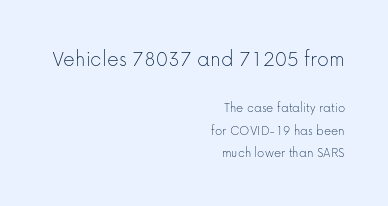
{"italic": "no", "bold": "no", "underline": "no", "align": "right", "line_spacing": "normal", "line_spacing_ratio": 1.6, "letter_spacing": "normal", "letter_spacing_em": 0.0, "larger_block": "first", "size_ratio": 1.64, "glyph_px": 23}
